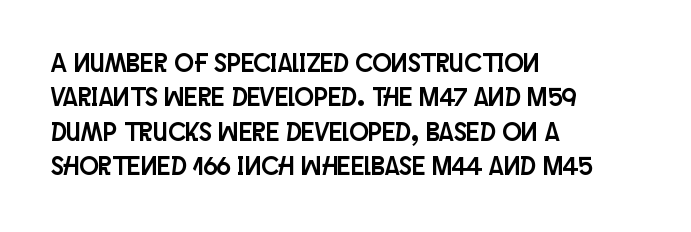
Q: Is the text italic (slanted)? A: No, it is upright.
Q: Is the text underlined? A: No.
Q: How is the paragraph aligned? A: Left-aligned.
Q: Is the spacing between letters normal or unusually wide? A: Normal.
Q: Is the spacing between lines tight, normal or loose? A: Normal.
